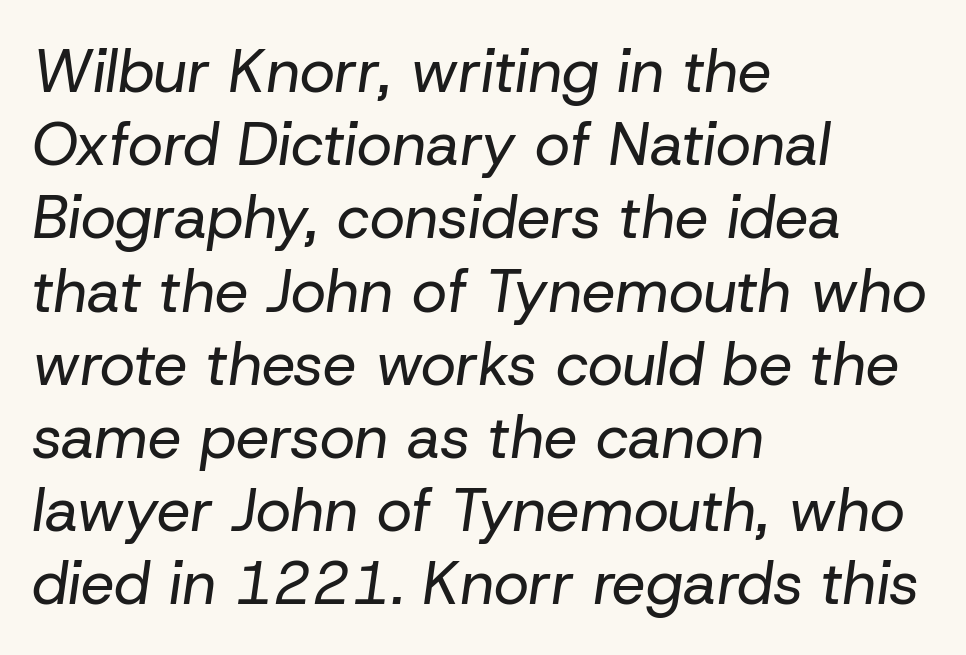
Q: Is the text bold? A: No.
Q: Is the text italic (slanted)? A: Yes, it leans right by about 8 degrees.
Q: Is the text underlined? A: No.
Q: How is the paragraph aligned? A: Left-aligned.
Q: Is the spacing between letters normal or unusually wide? A: Normal.
Q: Width (condensed, normal, or wide)? A: Normal.
Q: Stroke contrast? A: Low.
Q: x-height? A: Medium.
Q: Monospaced? A: No.
